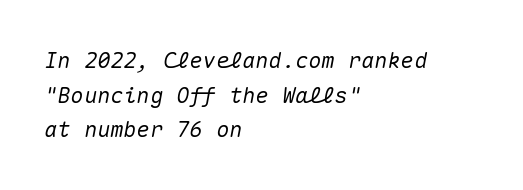
Q: Is the text italic (slanted)? A: Yes, it leans right by about 10 degrees.
Q: Is the text underlined? A: No.
Q: How is the paragraph aligned? A: Left-aligned.
Q: Is the spacing between letters normal or unusually wide? A: Normal.
Q: Is the spacing between lines tight, normal or loose? A: Normal.
